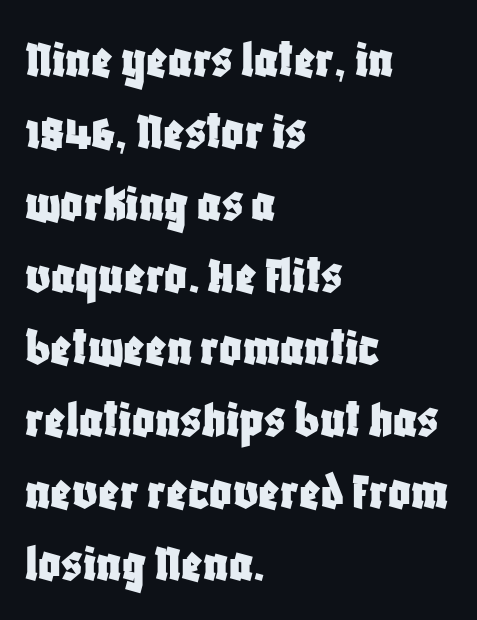
The image shows 55 px condensed sans-serif type, upright; set left-aligned, normal line spacing (1.31x), normal letter spacing, not underlined; low stroke contrast and a large x-height.
